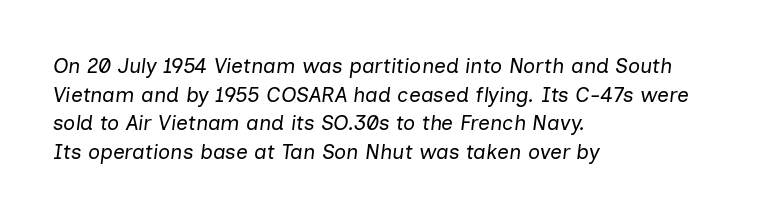
{"italic": "yes", "lean": "right", "slant_degrees": 7, "bold": "no", "underline": "no", "align": "left", "line_spacing": "normal", "line_spacing_ratio": 1.36, "letter_spacing": "normal", "letter_spacing_em": 0.0, "glyph_px": 21}
